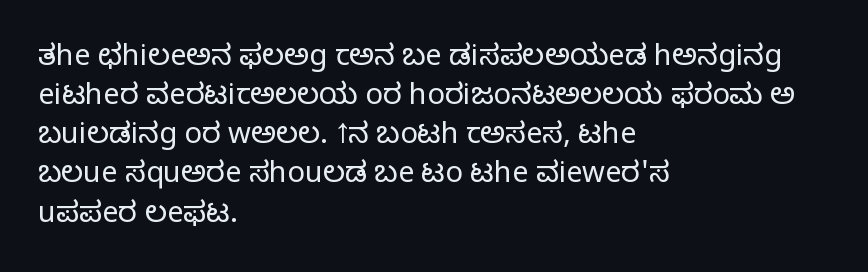
The image shows 29 px light sans-serif type, upright; set left-aligned, normal line spacing (1.35x), normal letter spacing, not underlined; low stroke contrast and a medium x-height.
